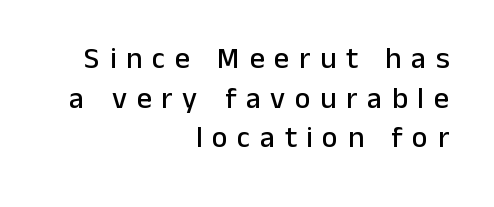
This is the regular roman posture of the typeface. Glance below the letters and you will spot only blank space. The compositor pushed each line to the right boundary. Is this a sans? Yes — the strokes have no serifs. Do the characters align in a grid? No, the font is proportional. A typesetter would call this heavily tracked-out type.
